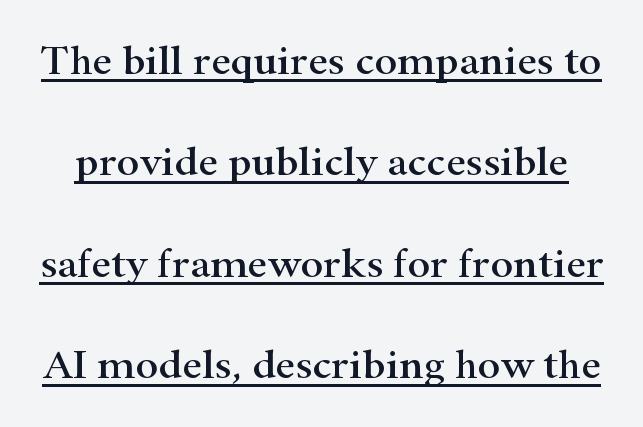
The image shows 43 px wide serif type, upright; set loose line spacing (2.36x), normal letter spacing, underlined; high stroke contrast and a small x-height.
